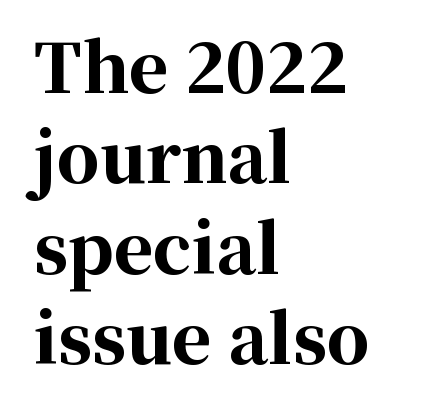
The compositor pushed each line to the left boundary. Honestly, the row spacing looks completely unremarkable. When letters stand straight like this, we call the style roman or upright. Clear beneath every line of the passage. The strokes are fattened all the way to bold.
